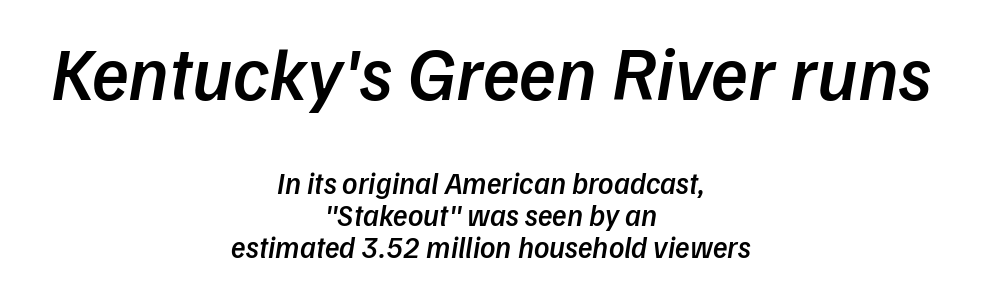
{"serif": "no", "bold": "semi", "weight": "semibold", "width": "normal", "stroke_contrast": "low", "x_height": "medium", "monospaced": "no", "underline": "no", "align": "center", "line_spacing": "tight", "line_spacing_ratio": 1.06, "letter_spacing": "normal", "letter_spacing_em": 0.0, "larger_block": "first", "size_ratio": 2.53, "glyph_px": 76}
